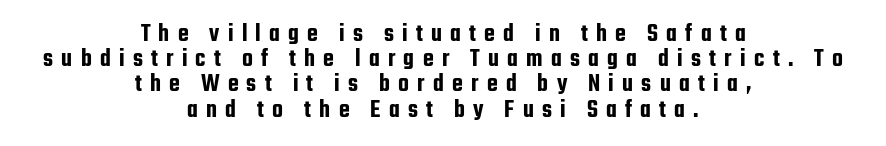
The image shows 25 px text type, upright; set centered, tight line spacing (1.01x), unusually wide letter spacing (+0.33 em), not underlined.
